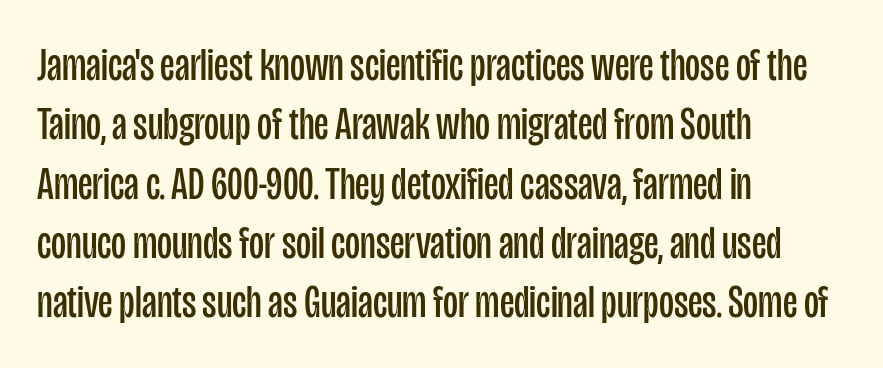
The image shows 46 px regular-weight, condensed sans-serif type, upright; set left-aligned, normal line spacing (1.29x), normal letter spacing, not underlined; low stroke contrast and a large x-height.
